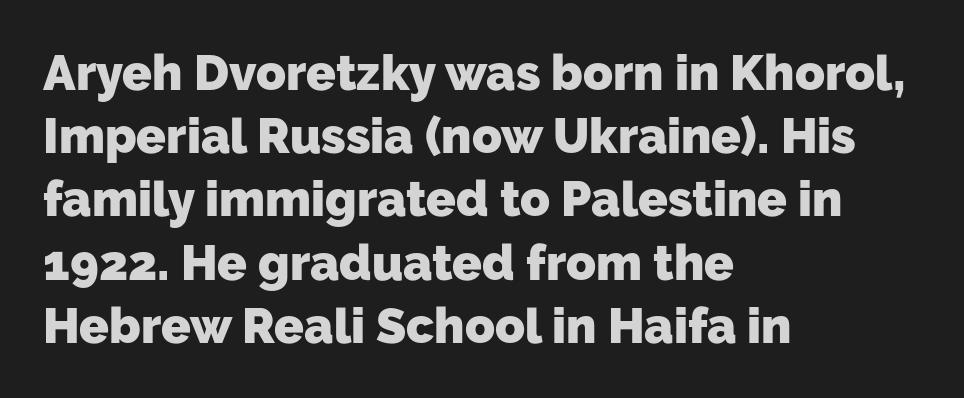
Q: Is the text bold? A: Yes.
Q: Is the typeface a serif or a sans-serif typeface? A: Sans-serif.
Q: Is the text underlined? A: No.
Q: How is the paragraph aligned? A: Left-aligned.
Q: Is the spacing between letters normal or unusually wide? A: Normal.
Q: Is the spacing between lines tight, normal or loose? A: Normal.
Q: Width (condensed, normal, or wide)? A: Normal.
Q: Stroke contrast? A: Low.
Q: x-height? A: Medium.
Q: Monospaced? A: No.
